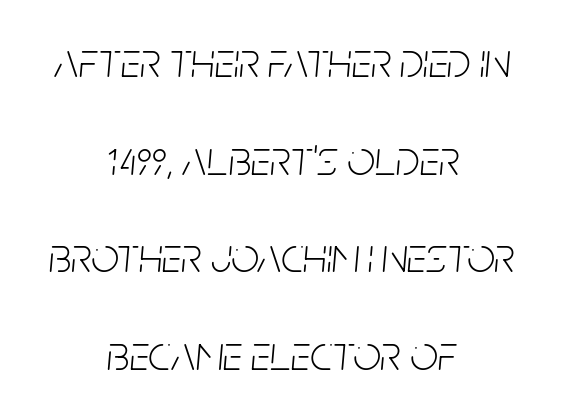
Q: Is the text bold? A: No.
Q: Is the text italic (slanted)? A: Yes, it leans right by about 5 degrees.
Q: Is the text underlined? A: No.
Q: How is the paragraph aligned? A: Centered.
Q: Is the spacing between letters normal or unusually wide? A: Normal.
Q: Is the spacing between lines tight, normal or loose? A: Loose.
Q: Width (condensed, normal, or wide)? A: Condensed.
Q: Stroke contrast? A: Low.
Q: x-height? A: Large.
Q: Monospaced? A: No.
